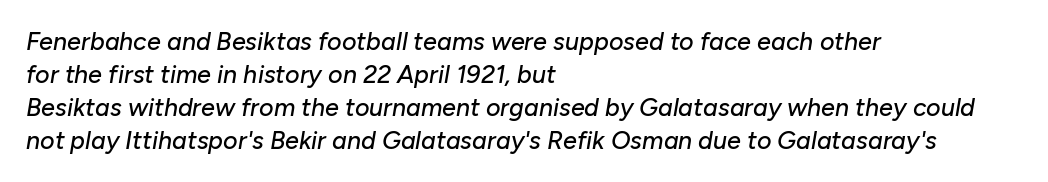
The image shows 25 px text type, italic (leaning right); set left-aligned, normal line spacing (1.32x), normal letter spacing, not underlined.
